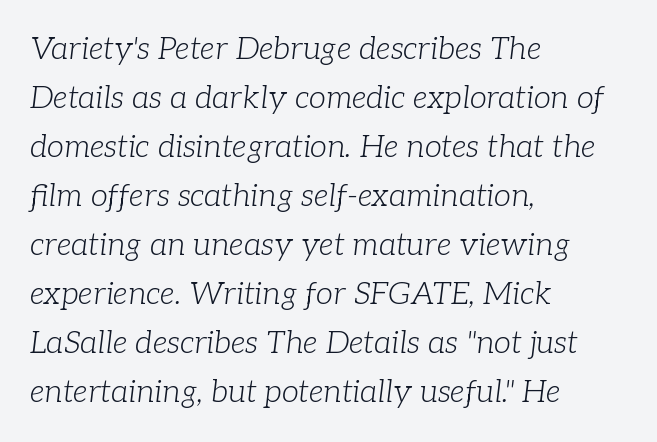
Q: Is the text bold? A: No.
Q: Is the text italic (slanted)? A: Yes, it leans right by about 7 degrees.
Q: Is the typeface a serif or a sans-serif typeface? A: Serif.
Q: Is the text underlined? A: No.
Q: How is the paragraph aligned? A: Left-aligned.
Q: Is the spacing between letters normal or unusually wide? A: Normal.
Q: Is the spacing between lines tight, normal or loose? A: Normal.
Q: Width (condensed, normal, or wide)? A: Normal.
Q: Stroke contrast? A: Low.
Q: x-height? A: Medium.
Q: Monospaced? A: No.
